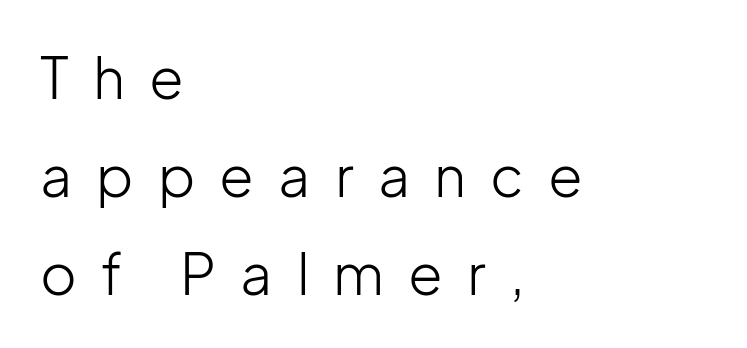
The image shows 56 px light sans-serif type, upright; set left-aligned, line spacing 1.75x, unusually wide letter spacing (+0.43 em), not underlined; low stroke contrast and a medium x-height.
